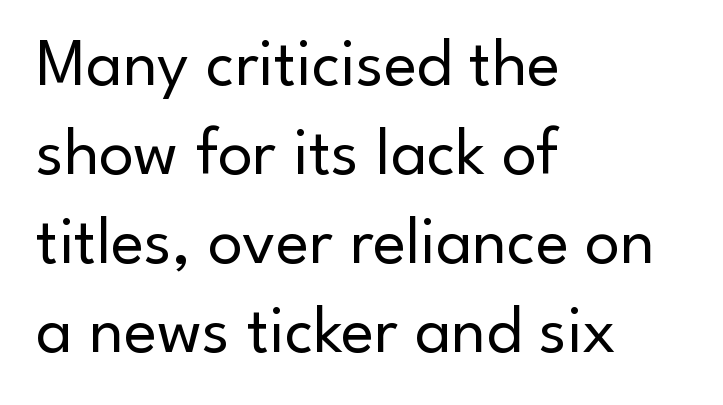
{"serif": "no", "italic": "no", "bold": "no", "weight": "regular", "width": "normal", "stroke_contrast": "low", "x_height": "small", "monospaced": "no", "underline": "no", "align": "left", "line_spacing": "normal", "line_spacing_ratio": 1.29, "letter_spacing": "normal", "letter_spacing_em": 0.0, "glyph_px": 69}
